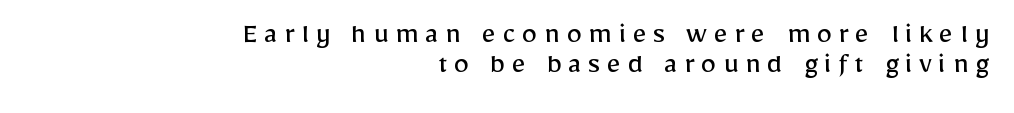
Q: Is the text bold? A: No.
Q: Is the text italic (slanted)? A: No, it is upright.
Q: Is the typeface a serif or a sans-serif typeface? A: Sans-serif.
Q: Is the text underlined? A: No.
Q: How is the paragraph aligned? A: Right-aligned.
Q: Is the spacing between letters normal or unusually wide? A: Unusually wide.
Q: Is the spacing between lines tight, normal or loose? A: Tight.
Q: Width (condensed, normal, or wide)? A: Normal.
Q: Stroke contrast? A: Low.
Q: x-height? A: Medium.
Q: Monospaced? A: No.
